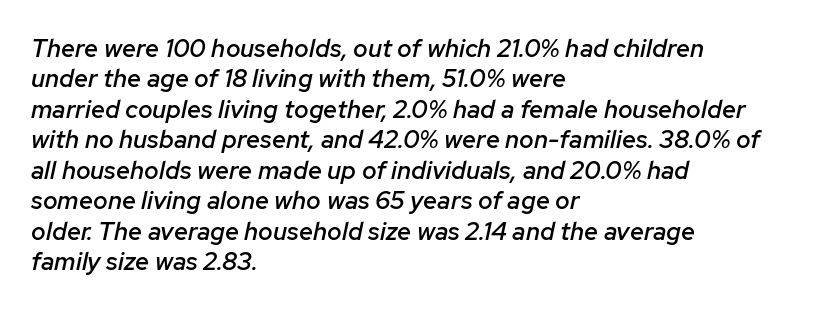
{"italic": "yes", "lean": "right", "slant_degrees": 12, "bold": "semi", "underline": "no", "align": "left", "line_spacing_ratio": 1.22, "letter_spacing": "normal", "letter_spacing_em": 0.0, "glyph_px": 25}
